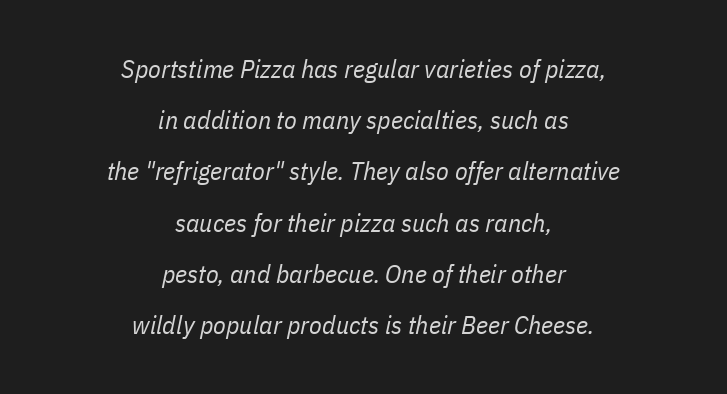
Letters rest on an invisible, unmarked baseline. The lines are quadded center. Leading: increased. Weight: not bold — regular or lighter. Characters are canted at an angle relative to the baseline's perpendicular.
